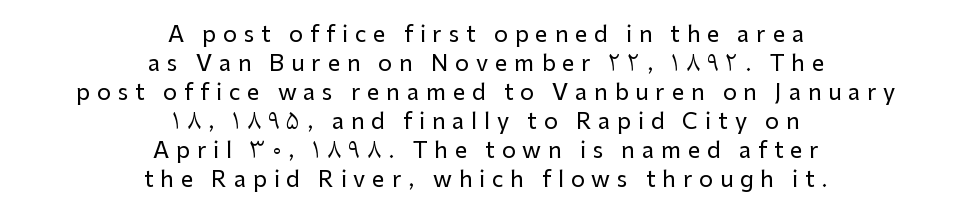
The letterforms stand isolated, each surrounded by extra space. Casual observation: everything's sitting right in the middle. Plain, unruled lines of type. Designer's note — italics off, roman on. Rows of type keep a routine distance in the vertical direction.
